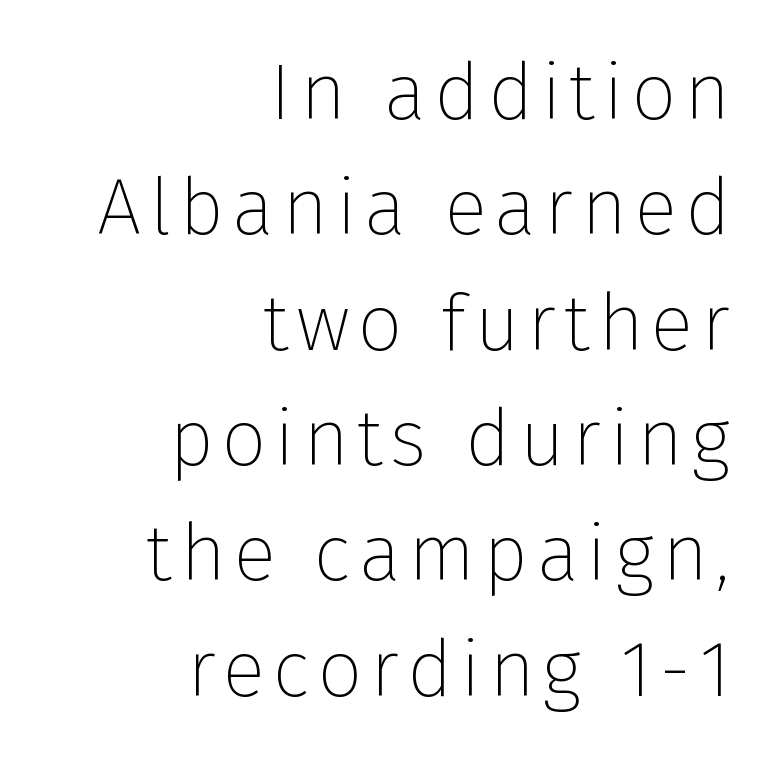
The image shows 79 px thin sans-serif type, upright; set right-aligned, normal line spacing (1.46x), not underlined; low stroke contrast and a medium x-height.
